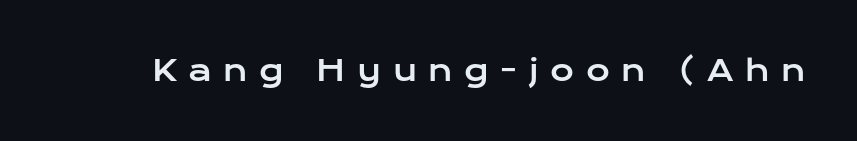
What kind of face is this? One without serifs — a sans. These lines are rendered in a variable-pitch font. Quick note: underline off. A roman cut, with each character standing at attention. What stands out about the letter spacing? Its width — letters are far apart.
